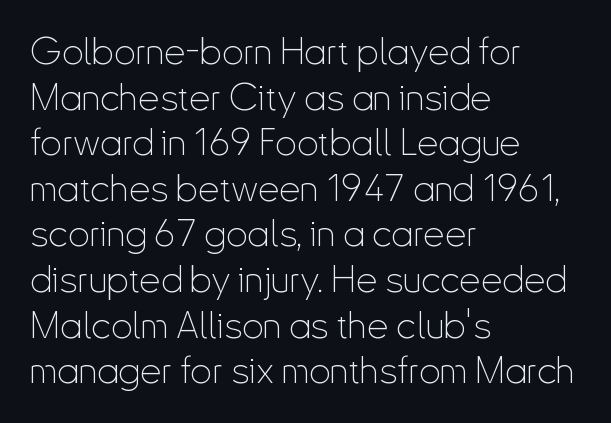
Default kerning and tracking; the words read as compact shapes. Is the block centered? No — it sits flush against the left margin. Words float on clear page, feet unadorned. Here the designer chose a conventional face with non-uniform glyph widths. Tall strokes in this sample are plumb rather than angled.
